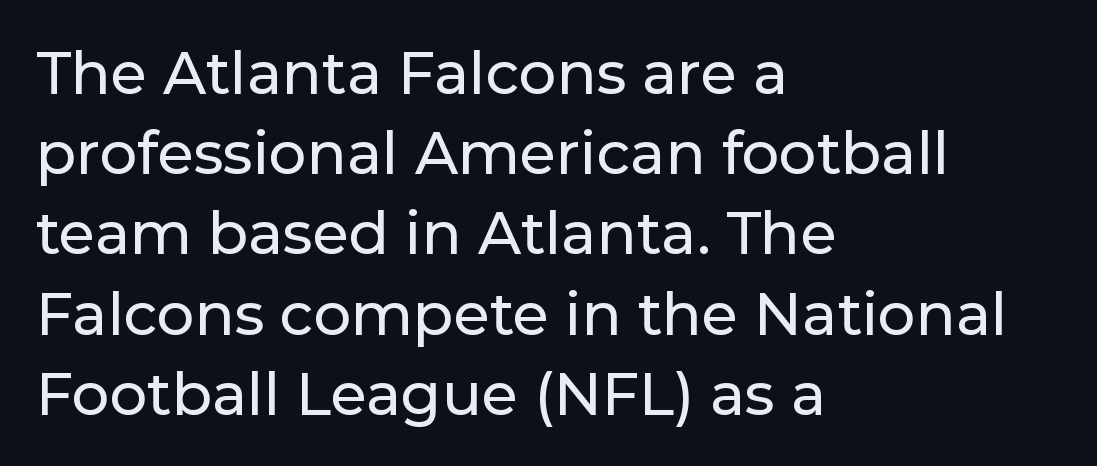
The image shows 59 px sans-serif type, upright; set left-aligned, normal line spacing (1.36x), normal letter spacing, not underlined; low stroke contrast and a medium x-height.
